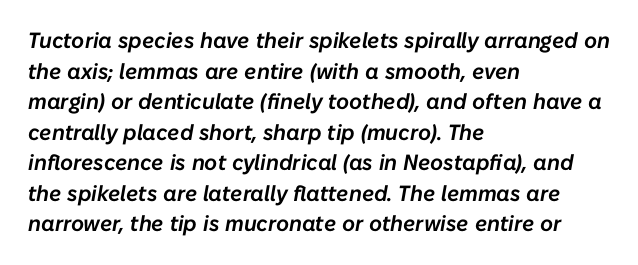
The image shows 22 px text type, italic (leaning right); set left-aligned, normal line spacing (1.39x), normal letter spacing, not underlined.
